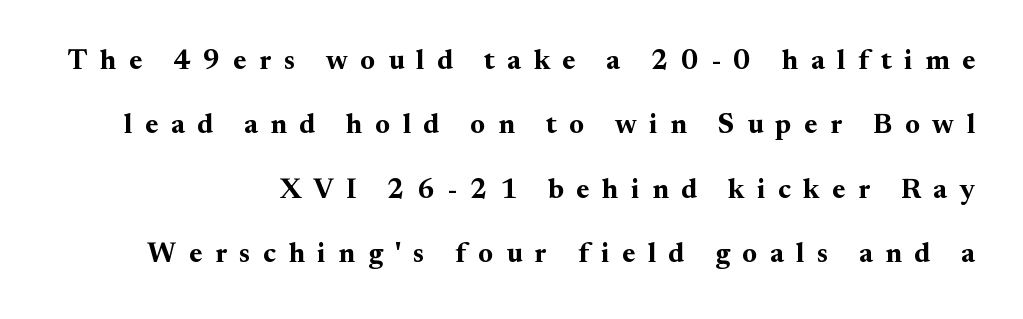
The image shows 28 px bold serif type, upright; set right-aligned, loose line spacing (2.3x), unusually wide letter spacing (+0.45 em), not underlined; medium stroke contrast and a small x-height.
